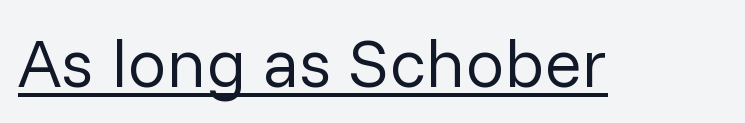
{"serif": "no", "italic": "no", "bold": "no", "weight": "regular", "width": "normal", "stroke_contrast": "low", "x_height": "medium", "monospaced": "no", "underline": "yes", "letter_spacing": "normal", "letter_spacing_em": 0.0, "glyph_px": 69}
